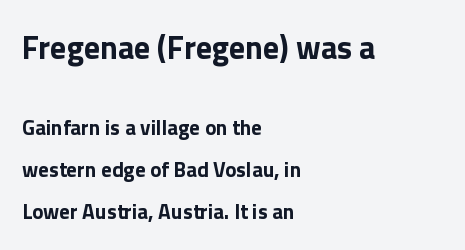
{"serif": "no", "italic": "no", "bold": "yes", "weight": "bold", "width": "normal", "x_height": "medium", "monospaced": "no", "underline": "no", "align": "left", "line_spacing": "loose", "line_spacing_ratio": 1.99, "letter_spacing": "normal", "letter_spacing_em": 0.0, "larger_block": "first", "size_ratio": 1.52, "glyph_px": 32}
